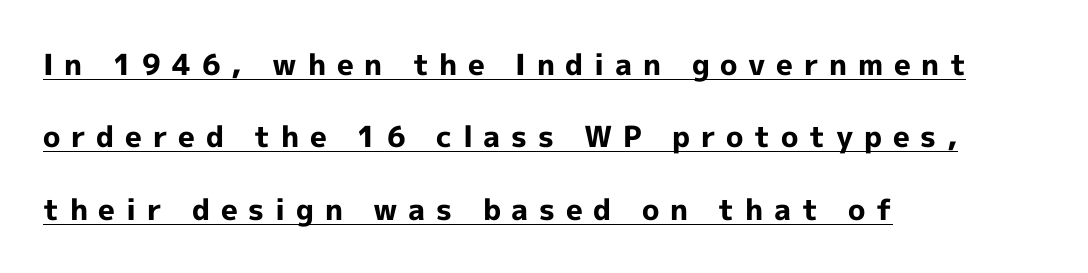
Q: Is the text bold? A: Yes.
Q: Is the text italic (slanted)? A: No, it is upright.
Q: Is the typeface a serif or a sans-serif typeface? A: Sans-serif.
Q: Is the text underlined? A: Yes.
Q: How is the paragraph aligned? A: Left-aligned.
Q: Is the spacing between letters normal or unusually wide? A: Unusually wide.
Q: Is the spacing between lines tight, normal or loose? A: Loose.
Q: Width (condensed, normal, or wide)? A: Normal.
Q: x-height? A: Medium.
Q: Monospaced? A: No.
